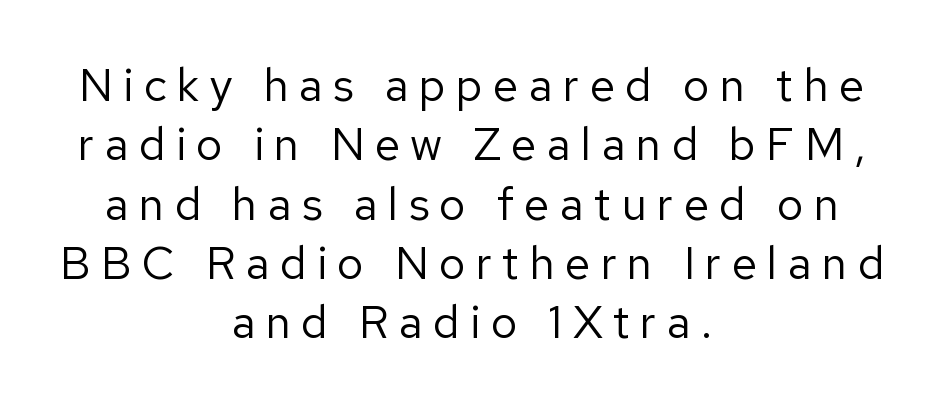
Between one letter and the next there's a generous, obvious gap. Compared with a typical body face, this is equally light or lighter still. This block has exactly the height ordinary leading produces. A typesetter would call this proportional, since set widths differ per character. The specimen reads as upright at a glance. Serifs: no, the terminals of the letterforms are clean.
